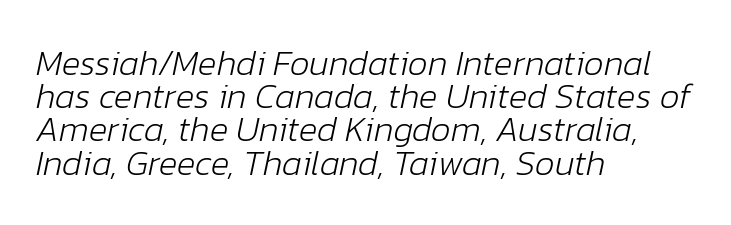
The image shows 35 px light type, italic (leaning right); set left-aligned, tight line spacing (0.95x), normal letter spacing, not underlined; low stroke contrast and a medium x-height.
